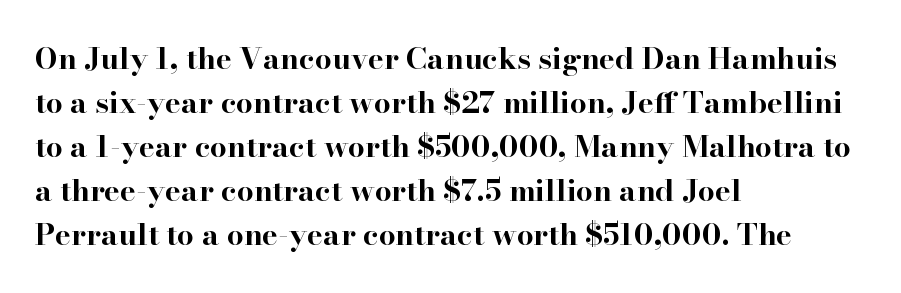
Teacher's note: observe the even left margin — that is flush-left alignment. Note the varied advance widths — an 'i' is clearly narrower than an 'm'. The font is running at its bold setting. The glyphs are unaccompanied by any horizontal stroke below them.
